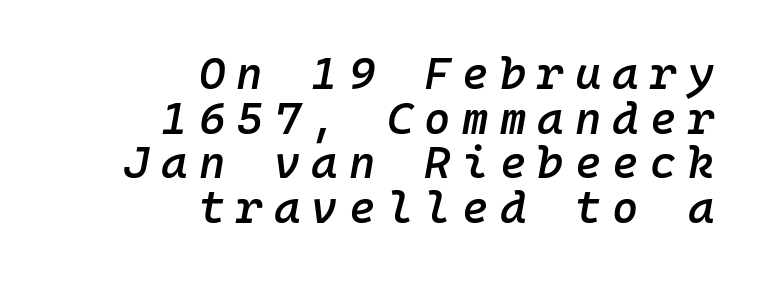
{"italic": "yes", "lean": "right", "slant_degrees": 10, "bold": "semi", "weight": "semibold", "width": "normal", "stroke_contrast": "low", "x_height": "medium", "monospaced": "yes", "underline": "no", "align": "right", "line_spacing": "tight", "line_spacing_ratio": 0.99, "letter_spacing": "wide", "letter_spacing_em": 0.25, "glyph_px": 45}
